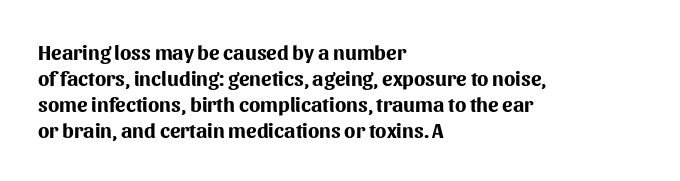
{"italic": "no", "bold": "yes", "underline": "no", "align": "left", "line_spacing_ratio": 1.24, "letter_spacing": "normal", "letter_spacing_em": 0.0, "glyph_px": 21}
